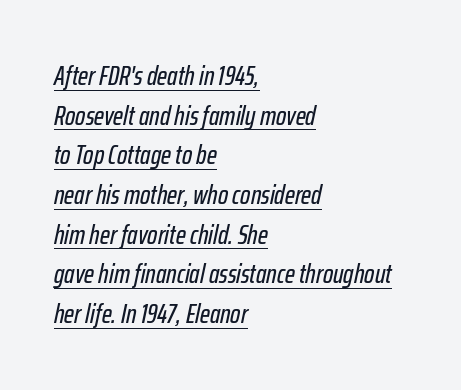
{"italic": "yes", "lean": "right", "slant_degrees": 12, "underline": "yes", "align": "left", "line_spacing": "normal", "line_spacing_ratio": 1.47, "letter_spacing": "normal", "letter_spacing_em": 0.0, "glyph_px": 27}
